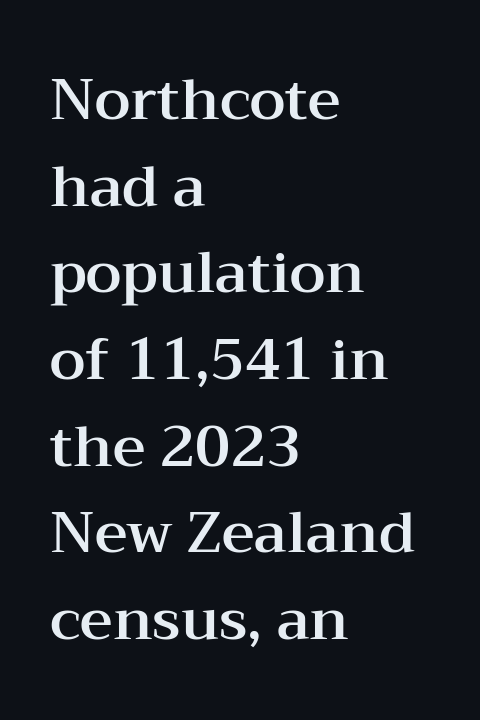
Q: Is the text italic (slanted)? A: No, it is upright.
Q: Is the typeface a serif or a sans-serif typeface? A: Serif.
Q: Is the text underlined? A: No.
Q: How is the paragraph aligned? A: Left-aligned.
Q: Is the spacing between letters normal or unusually wide? A: Normal.
Q: Is the spacing between lines tight, normal or loose? A: Normal.
Q: Width (condensed, normal, or wide)? A: Wide.
Q: Stroke contrast? A: Medium.
Q: x-height? A: Medium.
Q: Monospaced? A: No.
